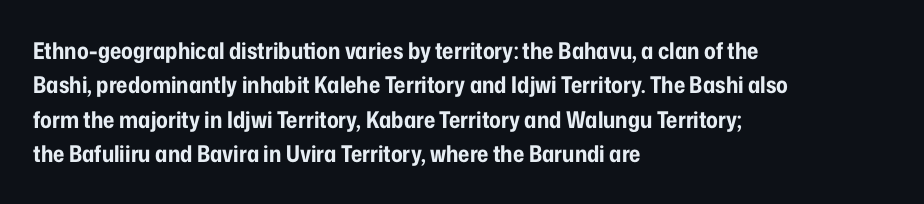
Q: Is the text bold? A: Yes.
Q: Is the text italic (slanted)? A: No, it is upright.
Q: Is the text underlined? A: No.
Q: How is the paragraph aligned? A: Left-aligned.
Q: Is the spacing between letters normal or unusually wide? A: Normal.
Q: Is the spacing between lines tight, normal or loose? A: Normal.
